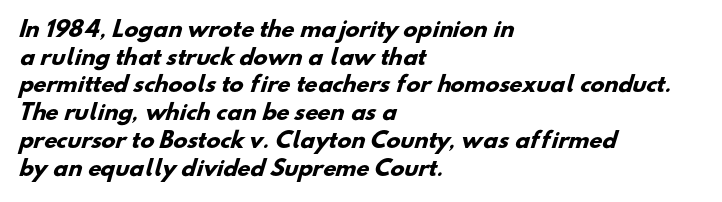
The image shows 21 px bold type; set left-aligned, normal line spacing (1.32x), normal letter spacing, not underlined.
